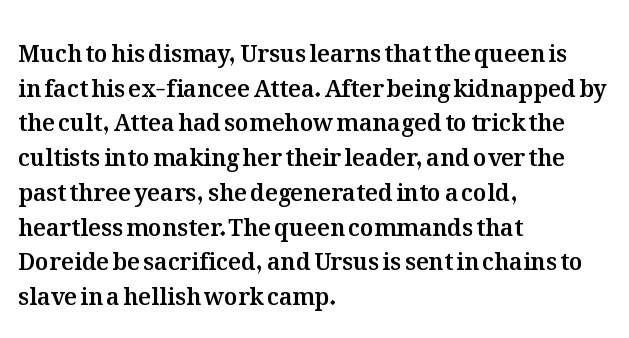
The image shows 23 px text type, upright; set left-aligned, normal line spacing (1.51x), normal letter spacing, not underlined.
